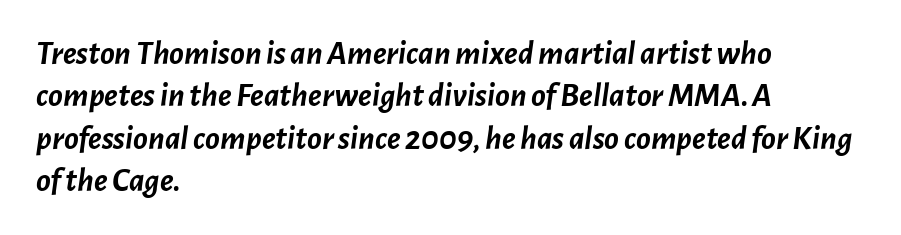
Q: Is the text bold? A: Yes.
Q: Is the text italic (slanted)? A: Yes, it leans right by about 7 degrees.
Q: Is the text underlined? A: No.
Q: How is the paragraph aligned? A: Left-aligned.
Q: Is the spacing between letters normal or unusually wide? A: Normal.
Q: Is the spacing between lines tight, normal or loose? A: Normal.
Q: Width (condensed, normal, or wide)? A: Normal.
Q: Stroke contrast? A: Low.
Q: x-height? A: Medium.
Q: Monospaced? A: No.
